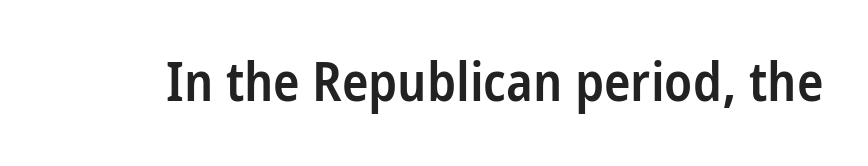
{"serif": "no", "italic": "no", "bold": "semi", "weight": "semibold", "width": "condensed", "stroke_contrast": "low", "x_height": "medium", "monospaced": "no", "underline": "no", "letter_spacing": "normal", "letter_spacing_em": 0.0, "glyph_px": 55}
